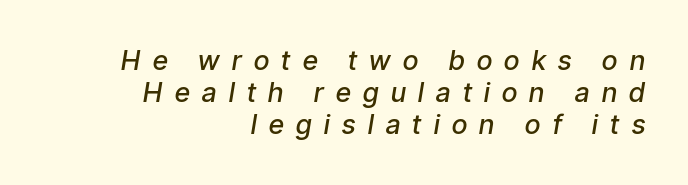
The image shows 27 px text type, italic (leaning right); set right-aligned, line spacing 1.19x, unusually wide letter spacing (+0.46 em), not underlined.
